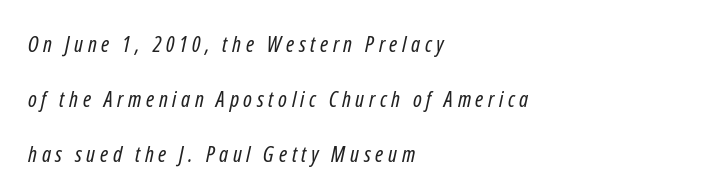
In terms of letterspacing, this is a distinctly airy, spread setting. Widely set lines give the paragraph a tall, airy silhouette. One-word summary of the alignment: left. Honestly, there is no underline to notice here at all. Think standard paragraph weight, or any step lighter than that.
